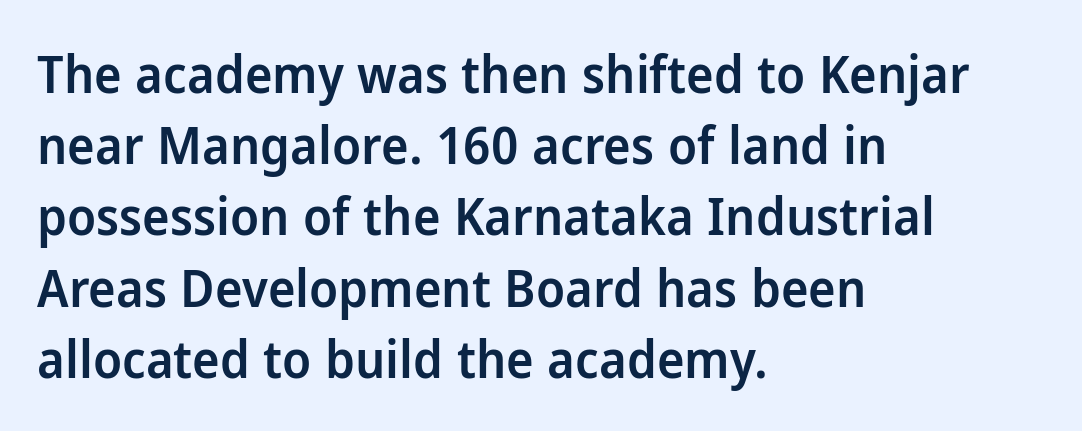
The image shows 52 px semibold sans-serif type, upright; set left-aligned, normal line spacing (1.37x), normal letter spacing, not underlined; low stroke contrast and a medium x-height.
